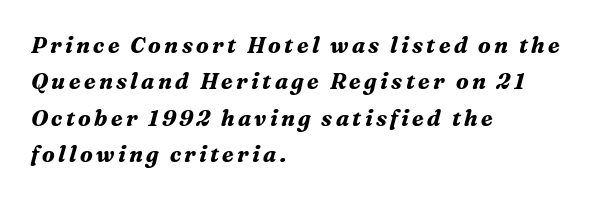
The image shows 22 px bold type, italic (leaning right); set left-aligned, normal line spacing (1.65x), not underlined.
